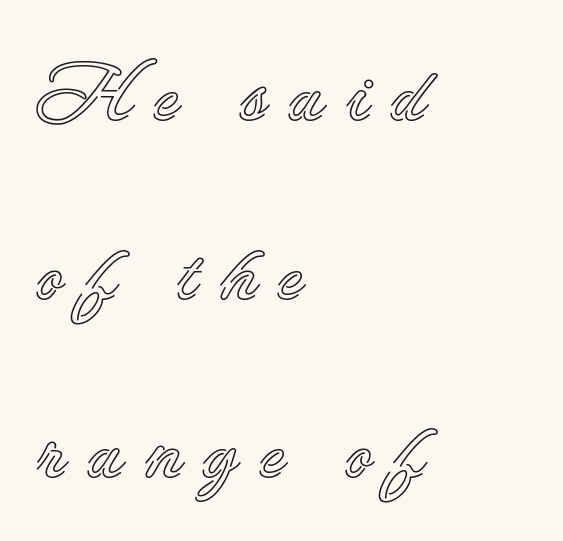
The passage shown is typed in a proportional face where columns would drift. Caption: expanded tracking, letters set apart. The space between consecutive lines is lavish. The paragraph shown leans on its left margin.
